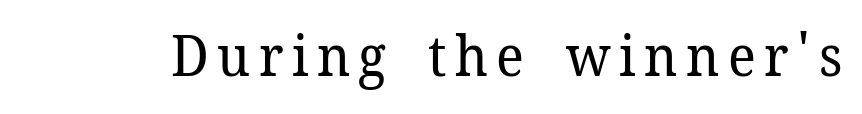
{"serif": "yes", "italic": "no", "bold": "no", "weight": "regular", "width": "normal", "stroke_contrast": "low", "x_height": "medium", "monospaced": "no", "underline": "no", "glyph_px": 56}
